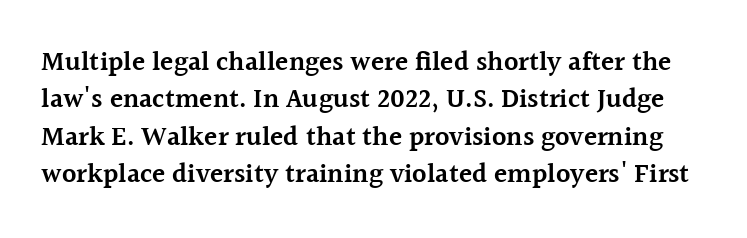
Q: Is the text bold? A: Semi-bold.
Q: Is the text italic (slanted)? A: No, it is upright.
Q: Is the text underlined? A: No.
Q: Is the spacing between letters normal or unusually wide? A: Normal.
Q: Is the spacing between lines tight, normal or loose? A: Normal.
